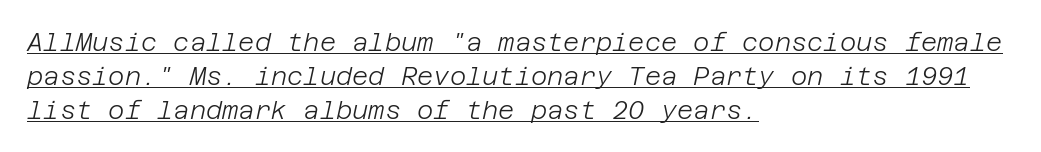
A typesetter would call this zero additional tracking. Every word sits above its own underline. This sample uses an oblique cut, with every glyph tilted off the vertical. Caption: face not bold, strokes unweighted.
